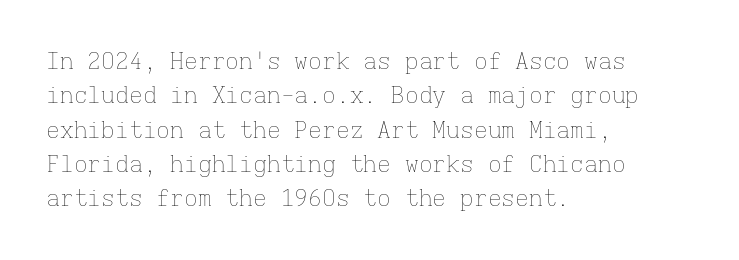
{"italic": "no", "bold": "no", "underline": "no", "align": "left", "line_spacing": "normal", "line_spacing_ratio": 1.49, "letter_spacing": "normal", "letter_spacing_em": 0.0, "glyph_px": 23}
